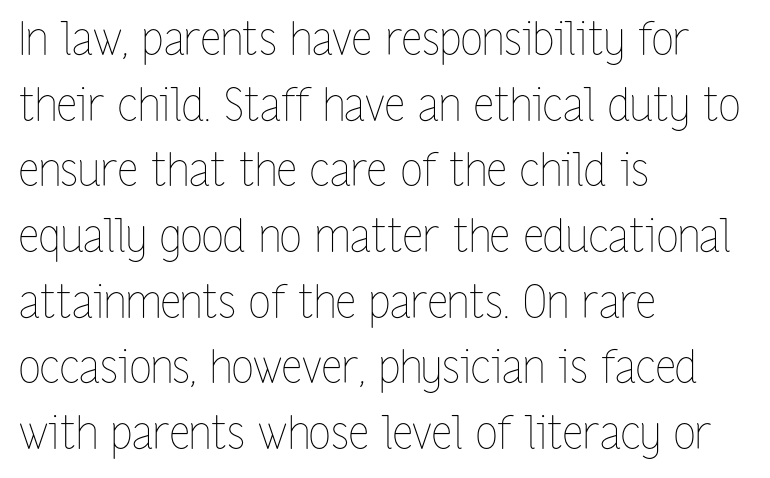
The image shows 45 px thin, condensed type, upright; set left-aligned, normal line spacing (1.46x), normal letter spacing, not underlined; low stroke contrast and a medium x-height.
